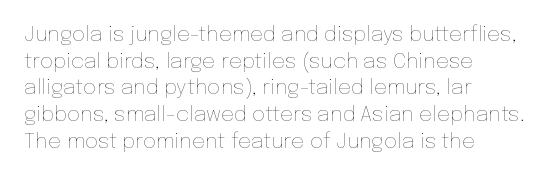
{"italic": "no", "bold": "no", "underline": "no", "align": "left", "line_spacing": "normal", "line_spacing_ratio": 1.27, "letter_spacing": "normal", "letter_spacing_em": 0.0, "glyph_px": 21}
